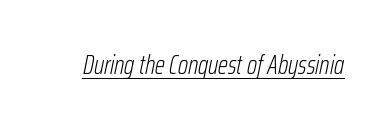
{"italic": "yes", "lean": "right", "slant_degrees": 12, "bold": "no", "underline": "yes", "letter_spacing": "normal", "letter_spacing_em": 0.0, "glyph_px": 26}
